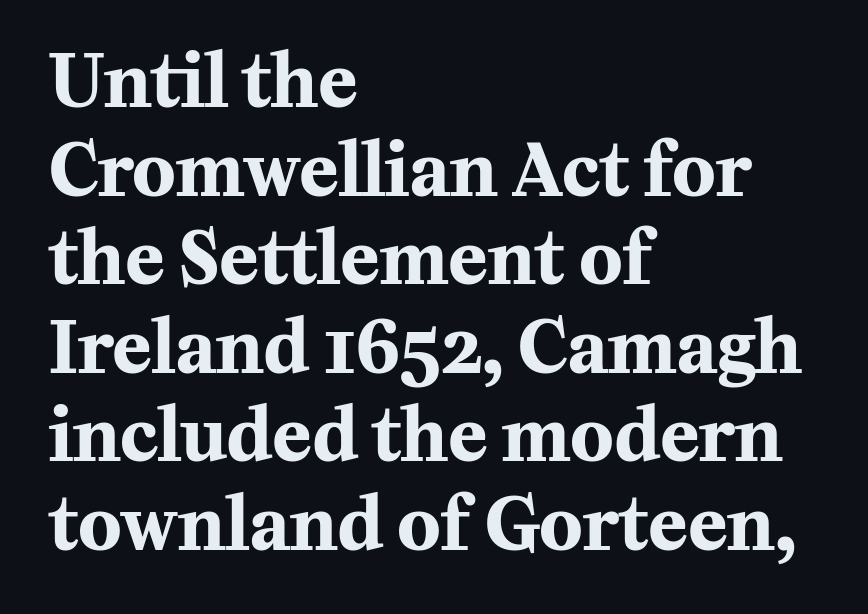
The image shows 72 px bold serif type, upright; set left-aligned, line spacing 1.23x, normal letter spacing, not underlined; medium stroke contrast and a medium x-height.
